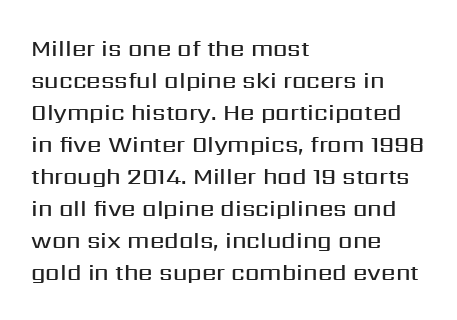
The image shows 23 px text type, upright; set left-aligned, normal line spacing (1.39x), normal letter spacing, not underlined.
